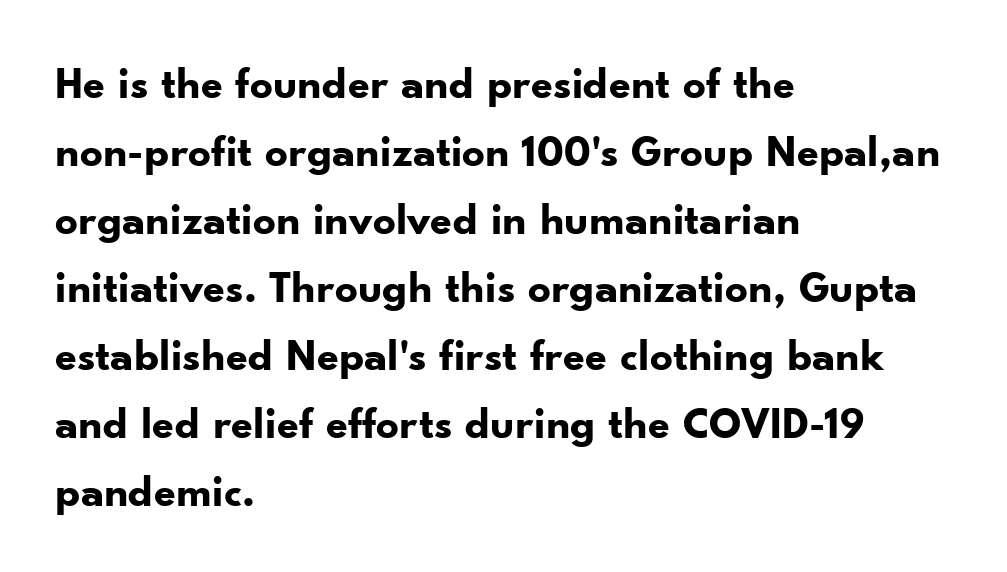
The face used here has the dense, thick strokes of a bold. Ascenders rise straight up at ninety degrees. Bare-footed words on every line. Evenly set lines give the paragraph a standard silhouette.
